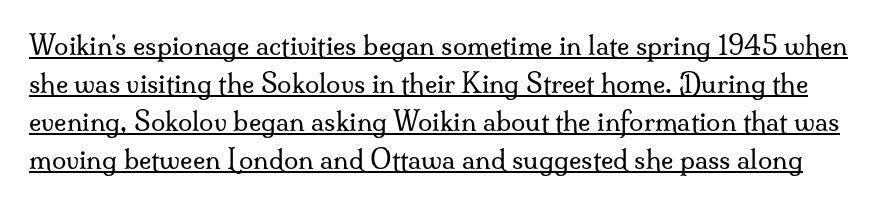
Is there much room between lines? A standard amount, neither cramped nor airy. Is there an underline? Yes — a line sits under the letters. The face used here is rendered with its standard letterfit. This sample uses an upright cut, with every glyph sitting square on the baseline. The strokes are not fattened; the text isn't bold.
